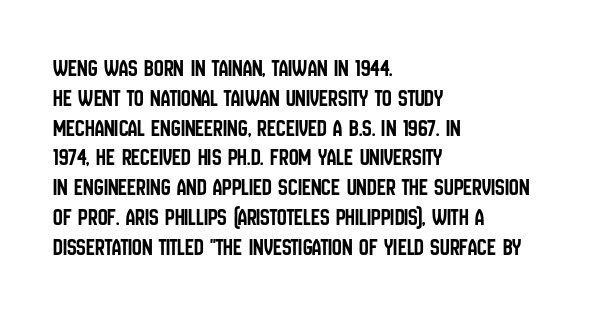
Q: Is the text italic (slanted)? A: No, it is upright.
Q: Is the text underlined? A: No.
Q: How is the paragraph aligned? A: Left-aligned.
Q: Is the spacing between letters normal or unusually wide? A: Normal.
